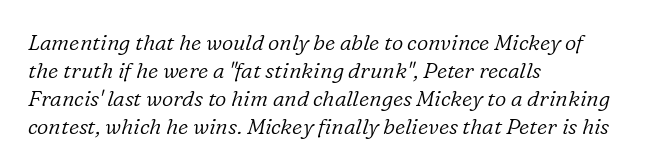
Tracking value appears to be zero — textbook default spacing. The specimen omits any rule beneath the text block's lines. Caption: face not bold, strokes unweighted. Summary of vertical rhythm: regular, with standard interline spacing. Compared with a centered layout, this one pins lines to the left instead. Would a proofreader flag this as italicized? Yes.
